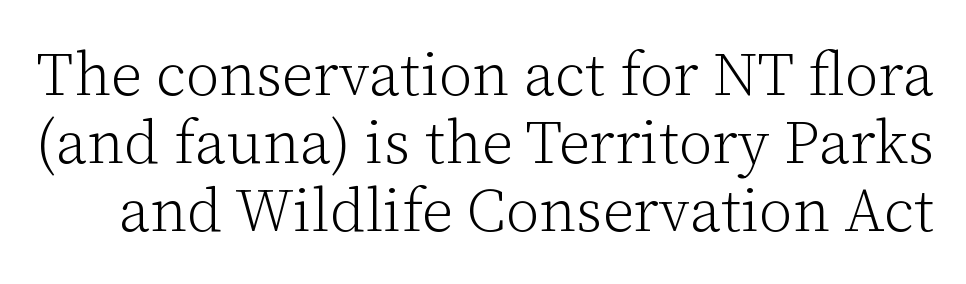
Q: Is the text bold? A: No.
Q: Is the text italic (slanted)? A: No, it is upright.
Q: Is the typeface a serif or a sans-serif typeface? A: Serif.
Q: Is the text underlined? A: No.
Q: Is the spacing between letters normal or unusually wide? A: Normal.
Q: Is the spacing between lines tight, normal or loose? A: Tight.
Q: Width (condensed, normal, or wide)? A: Normal.
Q: Stroke contrast? A: Low.
Q: x-height? A: Medium.
Q: Monospaced? A: No.
